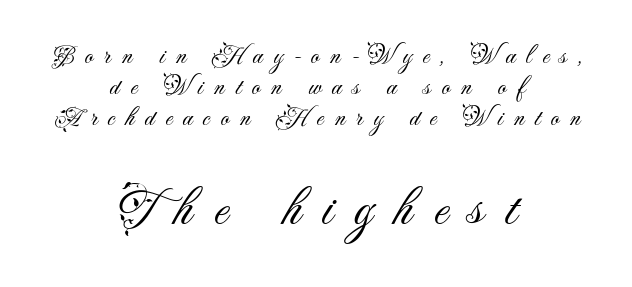
Q: Is the text bold? A: No.
Q: Is the text italic (slanted)? A: Yes.
Q: Is the typeface a serif or a sans-serif typeface? A: Sans-serif.
Q: Is the text underlined? A: No.
Q: How is the paragraph aligned? A: Centered.
Q: Is the spacing between letters normal or unusually wide? A: Unusually wide.
Q: Which block of text is set in a larger size, the first (top) or the second (bottom)? A: The second (bottom) one.
Q: Width (condensed, normal, or wide)? A: Normal.
Q: Stroke contrast? A: Medium.
Q: x-height? A: Small.
Q: Monospaced? A: No.
